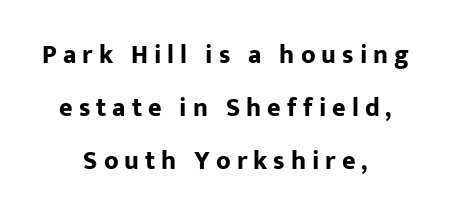
If you folded the block vertically in half, each line would mirror itself in length. The face used here is rendered with a markedly widened letterfit. The strip under each line holds only bare page. Summary of weight: heavy, a full bold.
